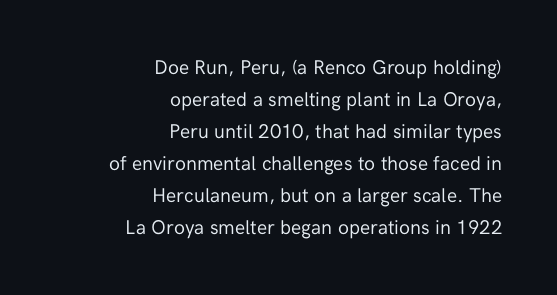
Q: Is the text bold? A: No.
Q: Is the text italic (slanted)? A: No, it is upright.
Q: Is the text underlined? A: No.
Q: How is the paragraph aligned? A: Right-aligned.
Q: Is the spacing between letters normal or unusually wide? A: Normal.
Q: Is the spacing between lines tight, normal or loose? A: Normal.
